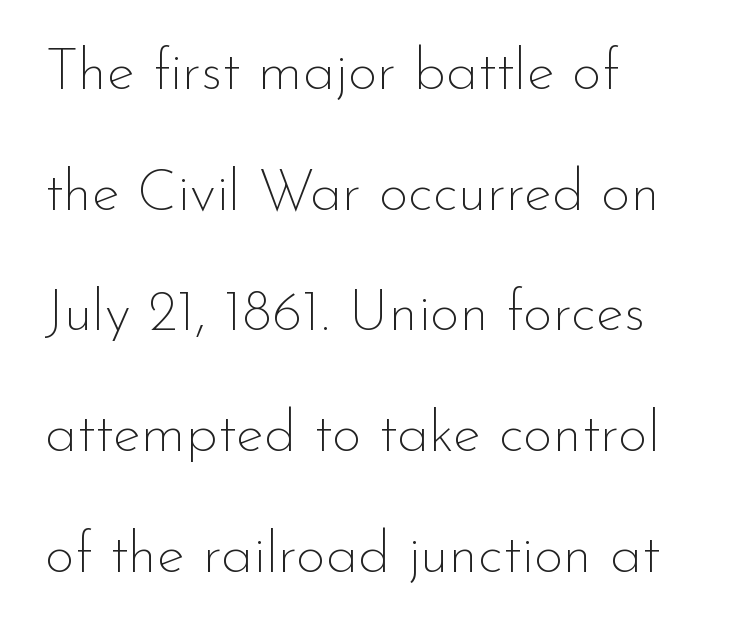
The cut favours lightness, reaching ordinary text weight at its darkest. Teacher's note: observe the even left margin — that is flush-left alignment. Students, note that the glyphs here touch the page at normal intervals. Looks like regular typesetting: each glyph gets only the width it needs.
